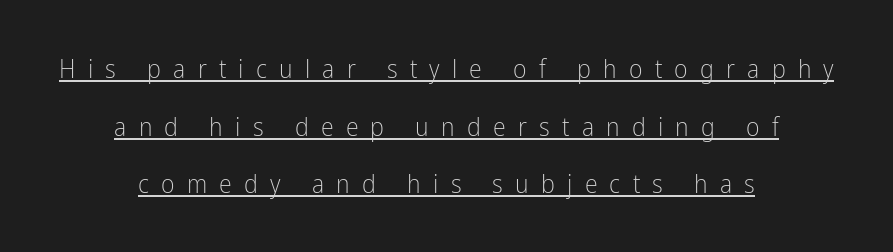
You could fit nearly another row in the gap between these rows. Weight: not bold — regular or lighter. Decoration check: the copy is underlined. The face used here is rendered with a markedly widened letterfit.
